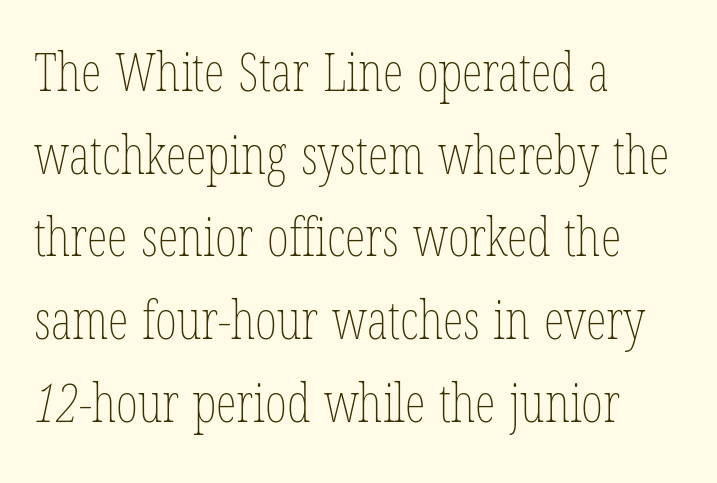
Q: Is the text bold? A: No.
Q: Is the text underlined? A: No.
Q: How is the paragraph aligned? A: Left-aligned.
Q: Is the spacing between letters normal or unusually wide? A: Normal.
Q: Is the spacing between lines tight, normal or loose? A: Normal.
Q: Width (condensed, normal, or wide)? A: Condensed.
Q: Stroke contrast? A: Low.
Q: x-height? A: Medium.
Q: Monospaced? A: No.
